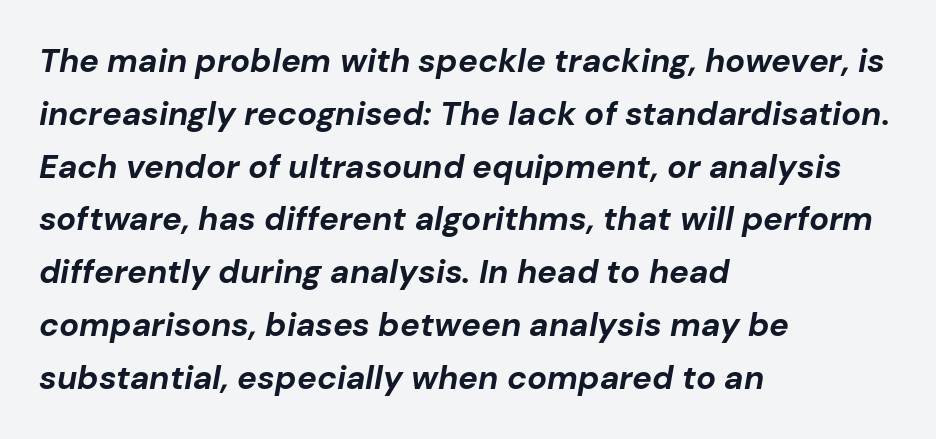
{"italic": "yes", "lean": "right", "slant_degrees": 10, "bold": "yes", "weight": "bold", "width": "normal", "stroke_contrast": "low", "x_height": "medium", "monospaced": "no", "underline": "no", "align": "left", "line_spacing": "normal", "line_spacing_ratio": 1.6, "letter_spacing": "normal", "letter_spacing_em": 0.0, "glyph_px": 33}
